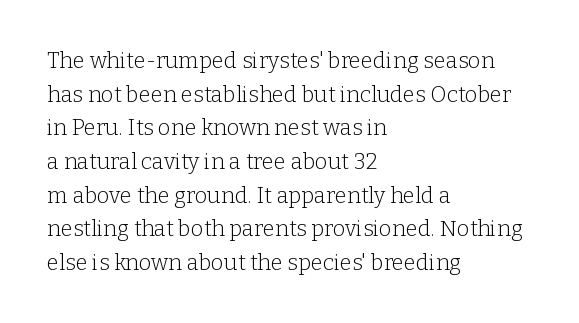
Q: Is the text bold? A: No.
Q: Is the text italic (slanted)? A: No, it is upright.
Q: Is the text underlined? A: No.
Q: How is the paragraph aligned? A: Left-aligned.
Q: Is the spacing between letters normal or unusually wide? A: Normal.
Q: Is the spacing between lines tight, normal or loose? A: Normal.
